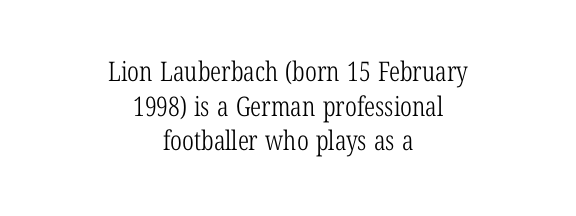
The image shows 27 px text type, upright; set centered, normal line spacing (1.28x), normal letter spacing, not underlined.
